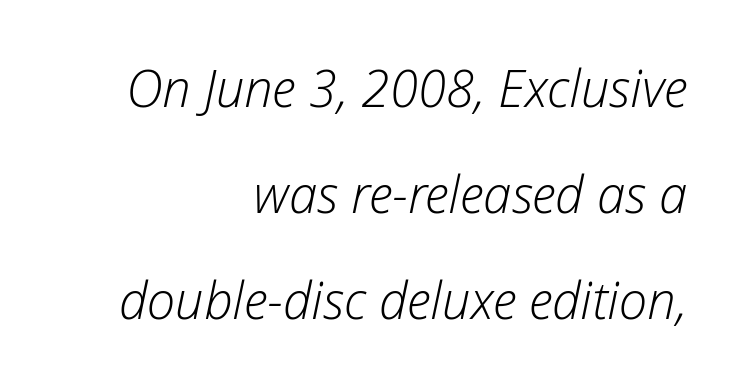
Q: Is the text bold? A: No.
Q: Is the text italic (slanted)? A: Yes, it leans right by about 12 degrees.
Q: Is the text underlined? A: No.
Q: How is the paragraph aligned? A: Right-aligned.
Q: Is the spacing between letters normal or unusually wide? A: Normal.
Q: Is the spacing between lines tight, normal or loose? A: Loose.
Q: Width (condensed, normal, or wide)? A: Normal.
Q: Stroke contrast? A: Low.
Q: x-height? A: Medium.
Q: Monospaced? A: No.
